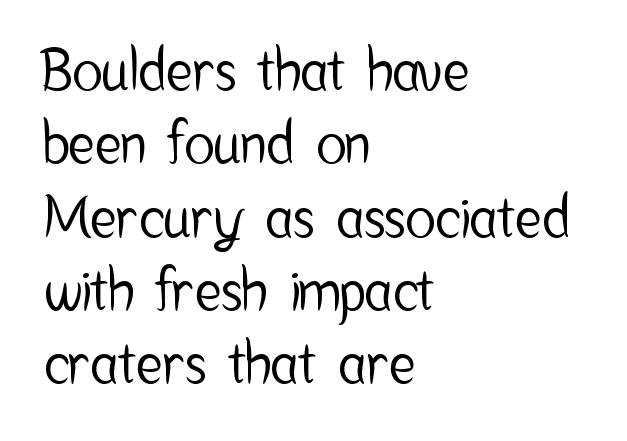
The image shows 56 px condensed sans-serif type, upright; set left-aligned, normal line spacing (1.31x), normal letter spacing, not underlined; low stroke contrast and a medium x-height.
